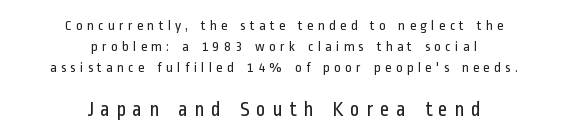
The image shows 21 px text type, upright; set centered, normal line spacing (1.5x), unusually wide letter spacing (+0.3 em), not underlined; the second (bottom) block is 1.5x larger.
